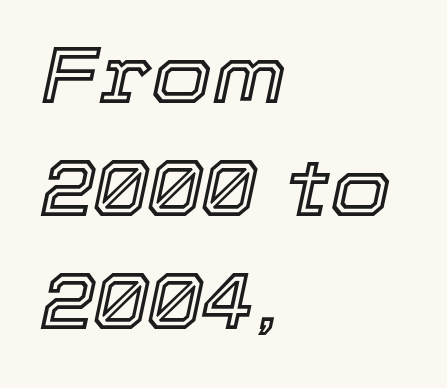
The image shows 79 px text type, italic (leaning right); set left-aligned, normal line spacing (1.43x), normal letter spacing, not underlined; a medium x-height.
